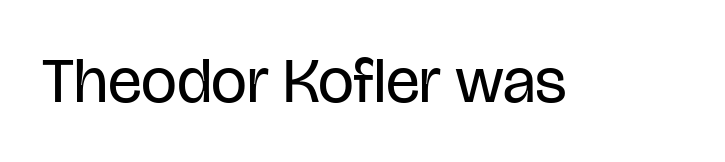
The image shows 64 px regular-weight, condensed sans-serif type, upright; set normal letter spacing, not underlined; low stroke contrast and a large x-height.
